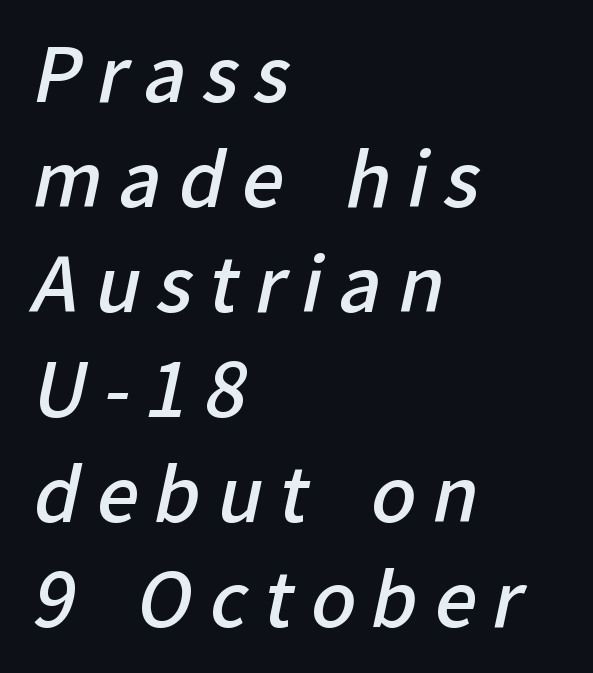
{"serif": "no", "bold": "semi", "weight": "semibold", "width": "normal", "stroke_contrast": "low", "x_height": "medium", "monospaced": "no", "underline": "no", "align": "left", "line_spacing": "normal", "line_spacing_ratio": 1.42, "letter_spacing": "wide", "letter_spacing_em": 0.22, "glyph_px": 74}
